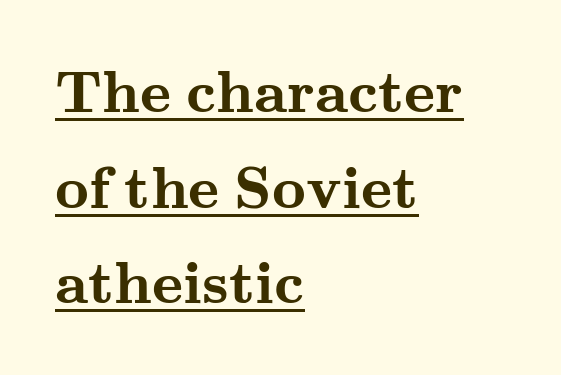
Line spacing here is normal. You could not count columns in this text — the font is proportionally spaced. Compared with a centered layout, this one pins lines to the left instead. The specimen reads as upright at a glance. Pretty heavy lettering here — definitely bold.
